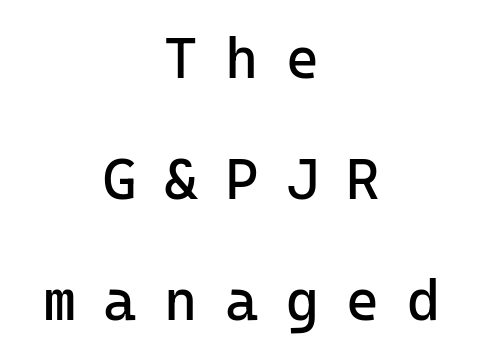
Q: Is the text bold? A: No.
Q: Is the text italic (slanted)? A: No, it is upright.
Q: Is the typeface a serif or a sans-serif typeface? A: Sans-serif.
Q: Is the text underlined? A: No.
Q: How is the paragraph aligned? A: Centered.
Q: Is the spacing between letters normal or unusually wide? A: Unusually wide.
Q: Is the spacing between lines tight, normal or loose? A: Loose.
Q: Width (condensed, normal, or wide)? A: Normal.
Q: Stroke contrast? A: Low.
Q: x-height? A: Medium.
Q: Monospaced? A: Yes.
